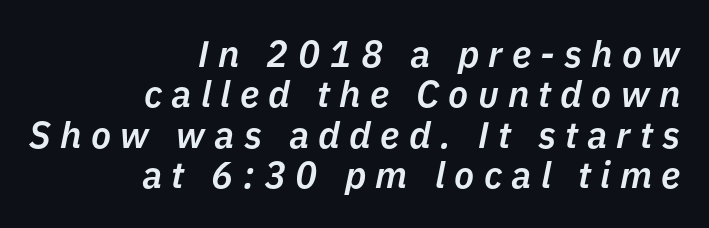
Baseline-to-baseline distance is barely more than the letter height. What weight is shown? A semibold, between regular and bold. Rendered with sloped, italic letterforms. Bare-footed words on every line.
